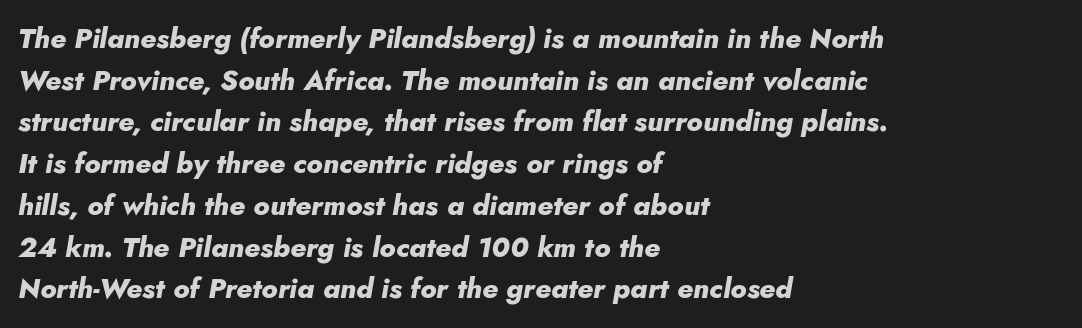
Underlining? Definitely not there. Visually the block forms a straight wall on the left and a jagged coastline on the right. When letters slant like this, we call the style italic. Proportional: the letters do not fall into vertical columns. A normal amount of white space separates one row of letters from the next.
